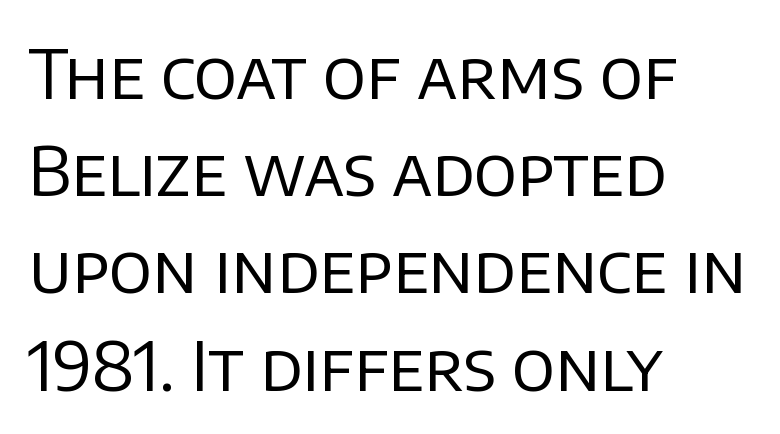
Q: Is the text bold? A: No.
Q: Is the text italic (slanted)? A: No, it is upright.
Q: Is the typeface a serif or a sans-serif typeface? A: Sans-serif.
Q: Is the text underlined? A: No.
Q: How is the paragraph aligned? A: Left-aligned.
Q: Is the spacing between letters normal or unusually wide? A: Normal.
Q: Is the spacing between lines tight, normal or loose? A: Normal.
Q: Width (condensed, normal, or wide)? A: Normal.
Q: Stroke contrast? A: Low.
Q: x-height? A: Large.
Q: Monospaced? A: No.
